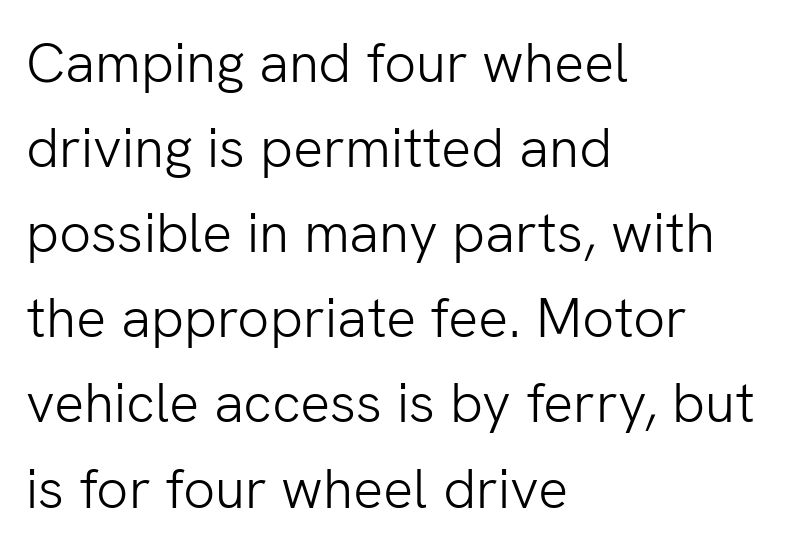
The image shows 56 px light sans-serif type, upright; set left-aligned, normal line spacing (1.52x), normal letter spacing, not underlined; low stroke contrast and a medium x-height.
